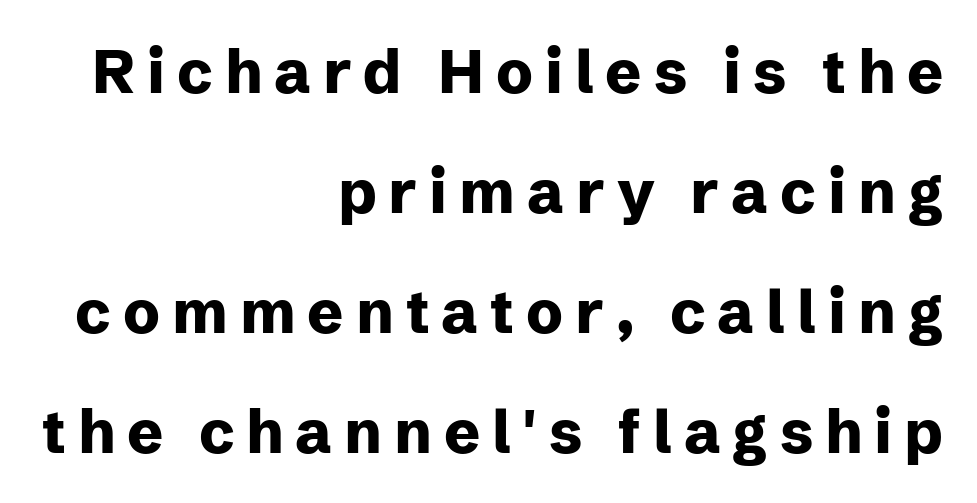
Q: Is the text bold? A: Yes.
Q: Is the text italic (slanted)? A: No, it is upright.
Q: Is the typeface a serif or a sans-serif typeface? A: Sans-serif.
Q: Is the text underlined? A: No.
Q: How is the paragraph aligned? A: Right-aligned.
Q: Is the spacing between letters normal or unusually wide? A: Unusually wide.
Q: Is the spacing between lines tight, normal or loose? A: Loose.
Q: Width (condensed, normal, or wide)? A: Normal.
Q: Stroke contrast? A: Low.
Q: x-height? A: Medium.
Q: Monospaced? A: No.
